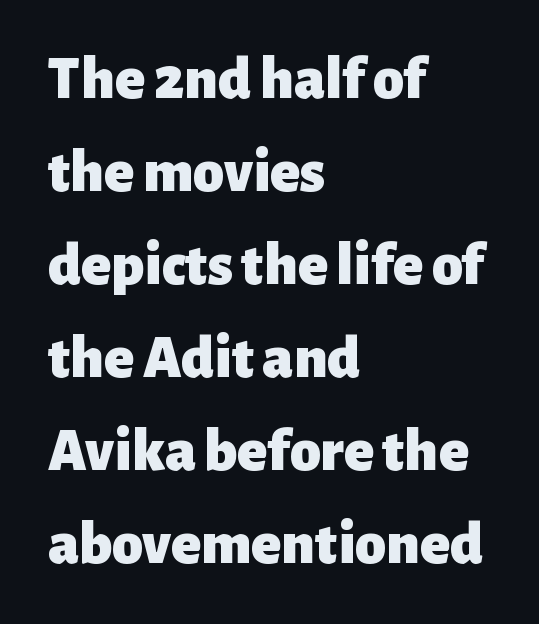
The baseline area is clear. Stroke terminals: plain, sans-serif. These lines are set flush left with a ragged right edge. Default kerning and tracking; the words read as compact shapes. Students, observe: this is what conventionally led text looks like.
